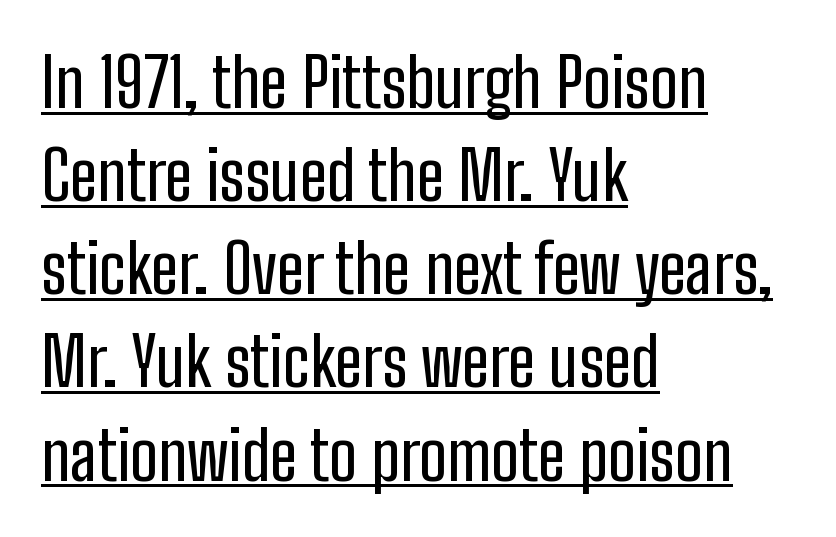
The image shows 68 px condensed sans-serif type, upright; set left-aligned, normal line spacing (1.37x), normal letter spacing, underlined; low stroke contrast and a medium x-height.
